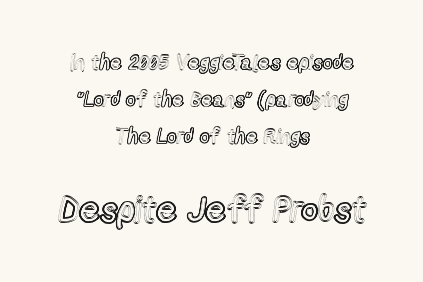
{"width": "condensed", "x_height": "medium", "monospaced": "no", "underline": "no", "align": "center", "line_spacing_ratio": 1.77, "letter_spacing": "normal", "letter_spacing_em": 0.0, "larger_block": "second", "size_ratio": 1.71, "glyph_px": 36}
